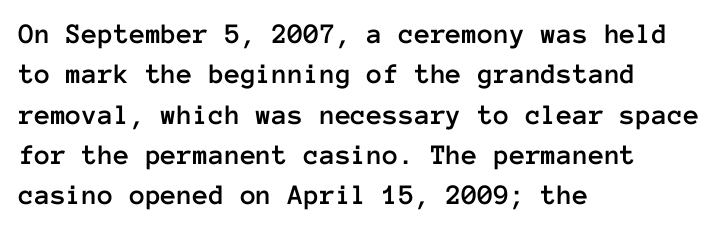
{"italic": "no", "width": "normal", "stroke_contrast": "low", "x_height": "medium", "monospaced": "yes", "underline": "no", "align": "left", "line_spacing": "normal", "line_spacing_ratio": 1.39, "letter_spacing": "normal", "letter_spacing_em": 0.0, "glyph_px": 29}
